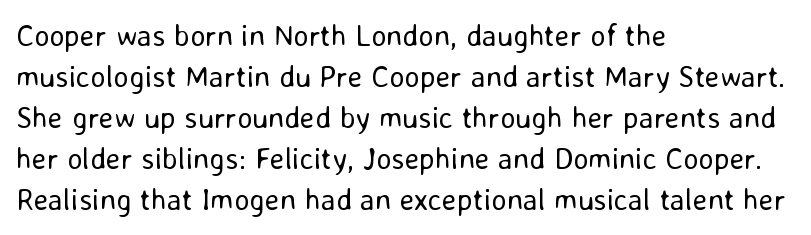
{"serif": "no", "italic": "no", "bold": "no", "weight": "regular", "width": "normal", "stroke_contrast": "low", "x_height": "medium", "monospaced": "no", "underline": "no", "align": "left", "line_spacing": "normal", "line_spacing_ratio": 1.37, "letter_spacing": "normal", "letter_spacing_em": 0.0, "glyph_px": 30}
